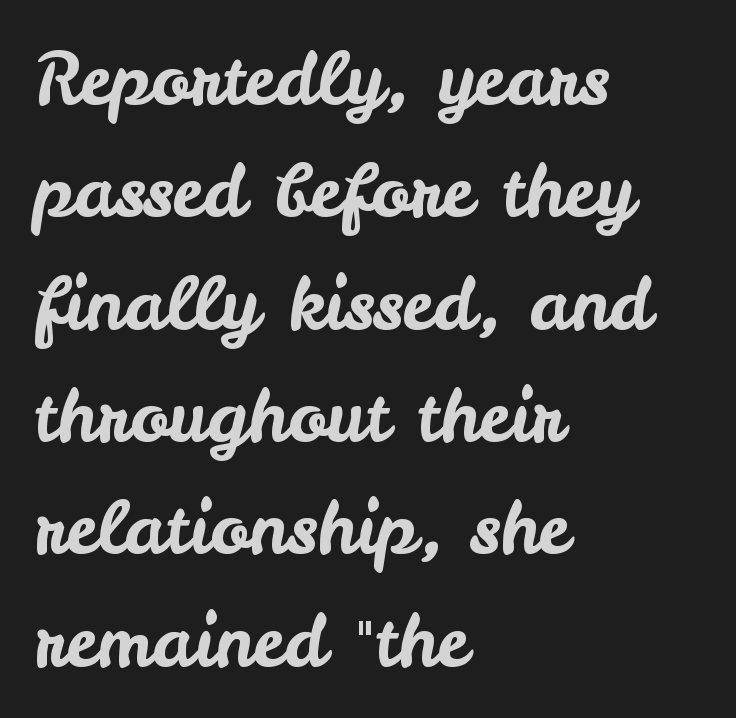
Q: Is the text italic (slanted)? A: Yes.
Q: Is the typeface a serif or a sans-serif typeface? A: Sans-serif.
Q: Is the text underlined? A: No.
Q: How is the paragraph aligned? A: Left-aligned.
Q: Is the spacing between letters normal or unusually wide? A: Normal.
Q: Is the spacing between lines tight, normal or loose? A: Normal.
Q: Width (condensed, normal, or wide)? A: Normal.
Q: Stroke contrast? A: Low.
Q: x-height? A: Small.
Q: Monospaced? A: No.
